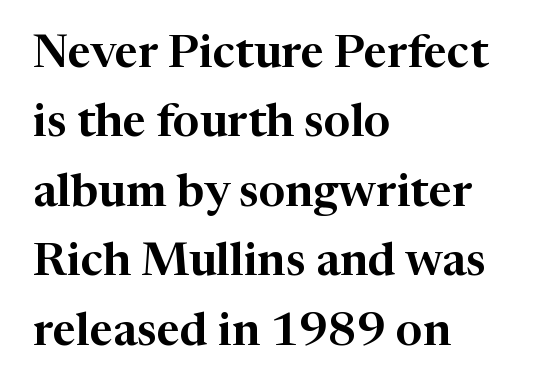
{"serif": "yes", "italic": "no", "width": "normal", "stroke_contrast": "high", "x_height": "medium", "monospaced": "no", "underline": "no", "align": "left", "line_spacing": "normal", "line_spacing_ratio": 1.51, "letter_spacing": "normal", "letter_spacing_em": 0.0, "glyph_px": 46}
